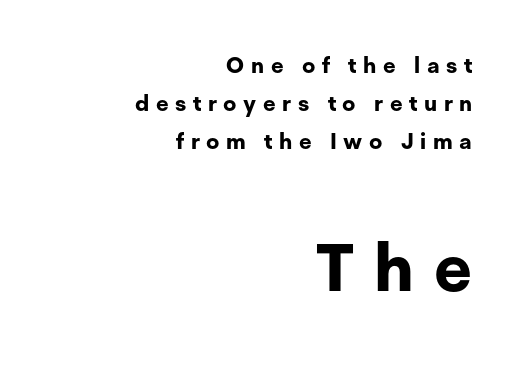
Varying glyph widths throughout — classic text-font behaviour. Top chunk: small. Bottom chunk: large. A full-strength bold gives these letters their thick strokes. The line texture is sparse and dotted thanks to wide tracking.
